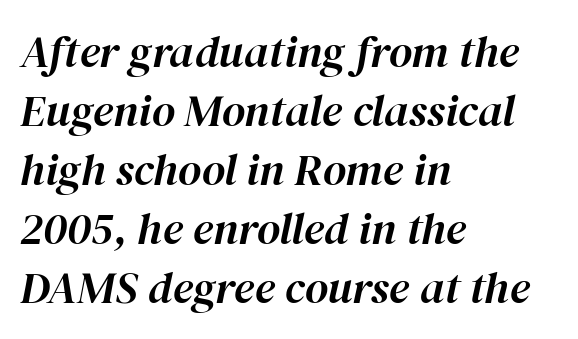
Q: Is the text italic (slanted)? A: Yes, it leans right by about 12 degrees.
Q: Is the text underlined? A: No.
Q: How is the paragraph aligned? A: Left-aligned.
Q: Is the spacing between letters normal or unusually wide? A: Normal.
Q: Is the spacing between lines tight, normal or loose? A: Normal.
Q: Width (condensed, normal, or wide)? A: Normal.
Q: Stroke contrast? A: High.
Q: x-height? A: Medium.
Q: Monospaced? A: No.
